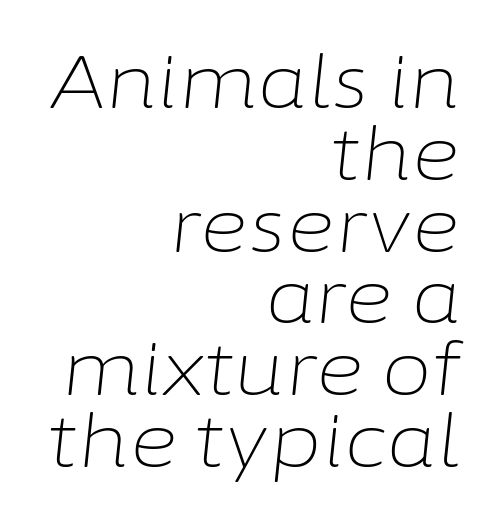
The image shows 74 px light type, italic (leaning right); set right-aligned, tight line spacing (0.97x), normal letter spacing, not underlined; low stroke contrast and a medium x-height.
